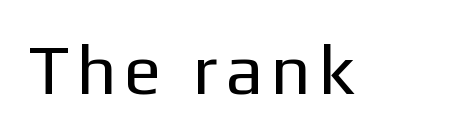
The image shows 70 px regular-weight sans-serif type, upright; set not underlined; low stroke contrast and a medium x-height.
